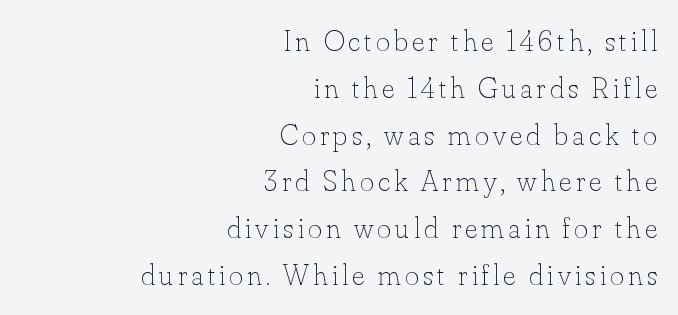
Q: Is the text bold? A: No.
Q: Is the text italic (slanted)? A: No, it is upright.
Q: Is the text underlined? A: No.
Q: How is the paragraph aligned? A: Right-aligned.
Q: Is the spacing between lines tight, normal or loose? A: Normal.
Q: Width (condensed, normal, or wide)? A: Normal.
Q: Stroke contrast? A: Low.
Q: x-height? A: Small.
Q: Monospaced? A: No.
